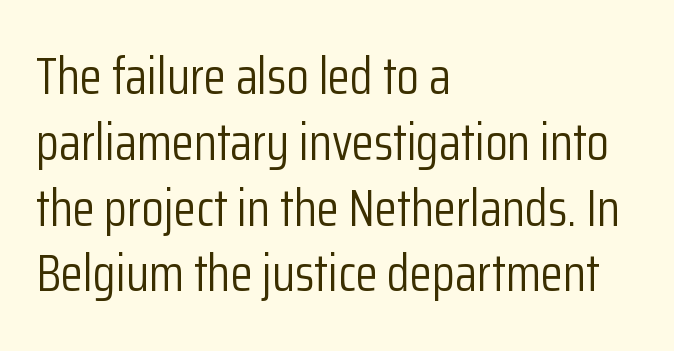
The image shows 51 px light, condensed sans-serif type, upright; set left-aligned, normal line spacing (1.29x), normal letter spacing, not underlined; low stroke contrast and a medium x-height.
